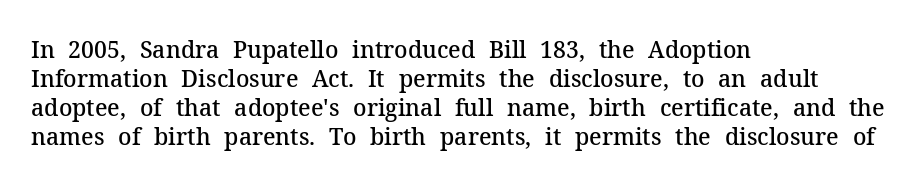
Q: Is the text bold? A: Semi-bold.
Q: Is the text italic (slanted)? A: No, it is upright.
Q: Is the text underlined? A: No.
Q: How is the paragraph aligned? A: Left-aligned.
Q: Is the spacing between letters normal or unusually wide? A: Normal.
Q: Is the spacing between lines tight, normal or loose? A: Normal.
